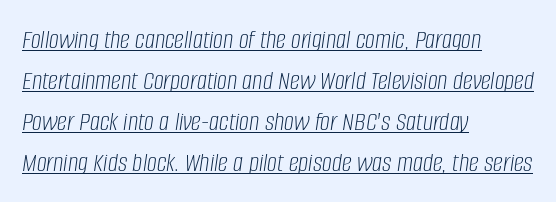
{"italic": "yes", "lean": "right", "slant_degrees": 8, "bold": "no", "weight": "light", "width": "condensed", "stroke_contrast": "low", "x_height": "large", "monospaced": "no", "underline": "yes", "align": "left", "line_spacing": "normal", "line_spacing_ratio": 1.46, "letter_spacing": "normal", "letter_spacing_em": 0.0, "glyph_px": 28}
